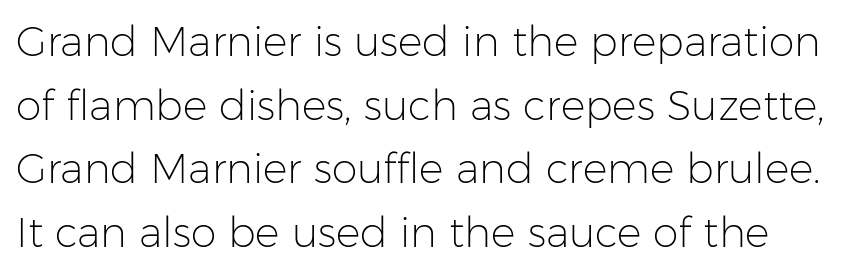
Each new line begins a customary step beneath the previous one. Unlike a traditional serif, this face leaves its strokes unadorned. Upright lettering throughout. The passage shown is not bold in any degree. Words appear dense and cohesive because spacing is normal. A typesetter would call this proportional, since set widths differ per character.
